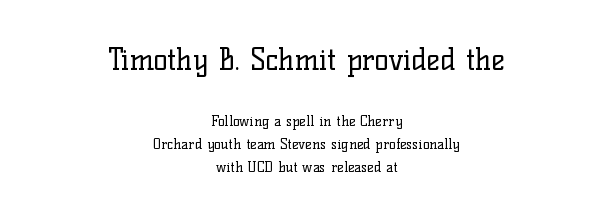
A clean baseline with only descenders dipping below it. In terms of letterspacing, this is plain default setting. Does the leading feel generous? No, just average. The rag falls on both sides of this text block equally. A typesetter would label this face a serif. If you drew a line through each stem, it would be perfectly vertical.
